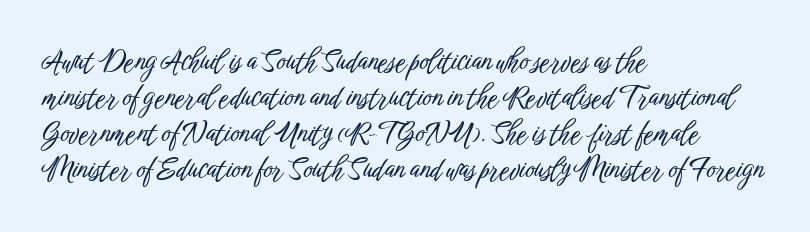
Left-aligned paragraph, ragged on the right. These lines are rendered in a variable-pitch font. Leading matches the norm, producing a regular column.
